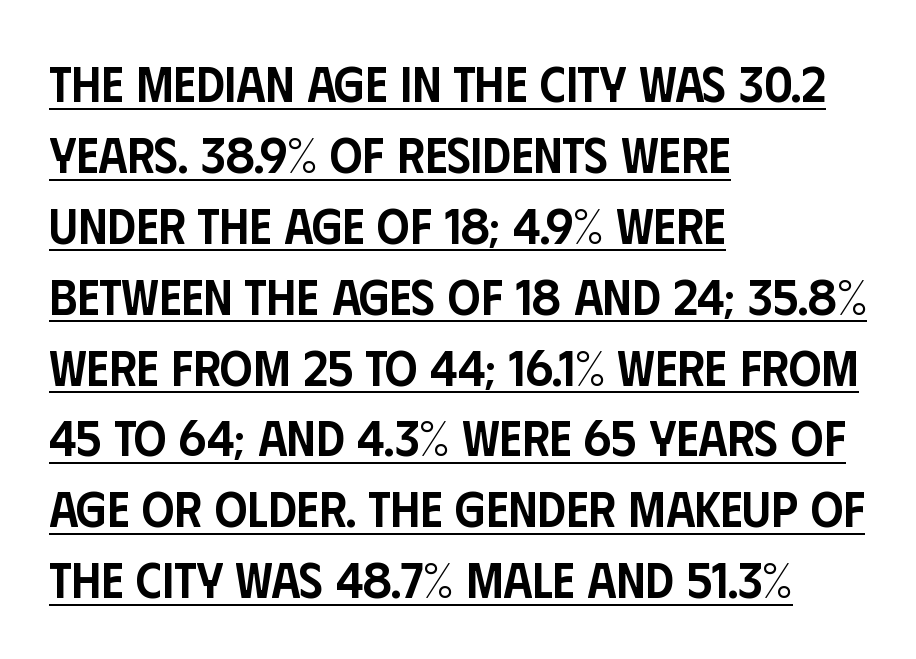
Q: Is the text bold? A: Semi-bold.
Q: Is the text italic (slanted)? A: No, it is upright.
Q: Is the typeface a serif or a sans-serif typeface? A: Sans-serif.
Q: Is the text underlined? A: Yes.
Q: How is the paragraph aligned? A: Left-aligned.
Q: Is the spacing between letters normal or unusually wide? A: Normal.
Q: Is the spacing between lines tight, normal or loose? A: Normal.
Q: Width (condensed, normal, or wide)? A: Condensed.
Q: Stroke contrast? A: Low.
Q: x-height? A: Large.
Q: Monospaced? A: No.
